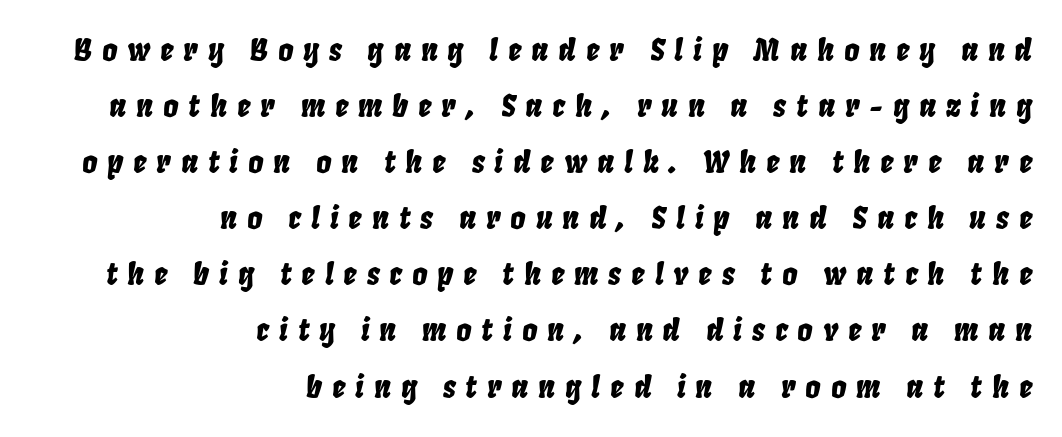
Q: Is the text italic (slanted)? A: Yes, it leans right by about 8 degrees.
Q: Is the text underlined? A: No.
Q: How is the paragraph aligned? A: Right-aligned.
Q: Is the spacing between letters normal or unusually wide? A: Unusually wide.
Q: Width (condensed, normal, or wide)? A: Condensed.
Q: Stroke contrast? A: Low.
Q: x-height? A: Large.
Q: Monospaced? A: No.
